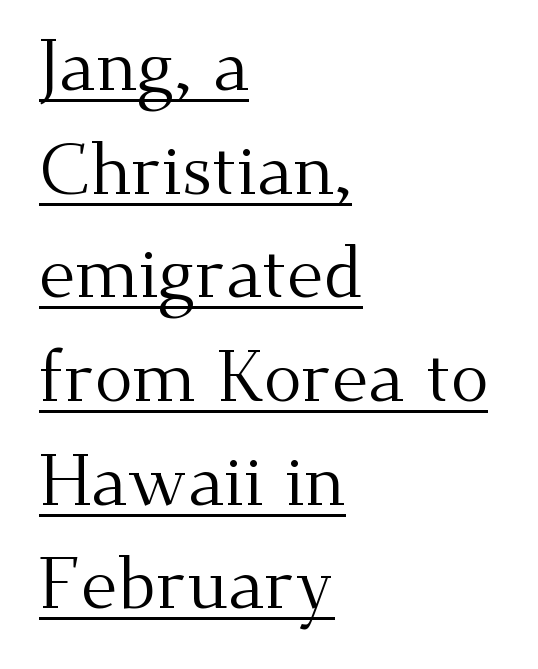
Q: Is the text bold? A: No.
Q: Is the text italic (slanted)? A: No, it is upright.
Q: Is the typeface a serif or a sans-serif typeface? A: Serif.
Q: Is the text underlined? A: Yes.
Q: How is the paragraph aligned? A: Left-aligned.
Q: Is the spacing between letters normal or unusually wide? A: Normal.
Q: Is the spacing between lines tight, normal or loose? A: Normal.
Q: Width (condensed, normal, or wide)? A: Normal.
Q: Stroke contrast? A: Medium.
Q: x-height? A: Small.
Q: Monospaced? A: No.
